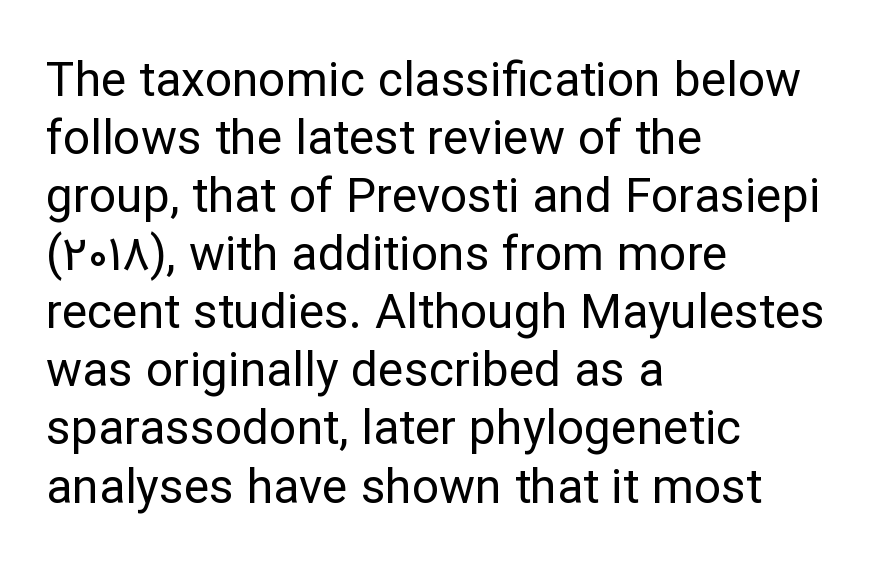
{"serif": "no", "italic": "no", "bold": "no", "weight": "regular", "width": "normal", "stroke_contrast": "low", "x_height": "medium", "monospaced": "no", "underline": "no", "align": "left", "line_spacing_ratio": 1.21, "letter_spacing": "normal", "letter_spacing_em": 0.0, "glyph_px": 48}
